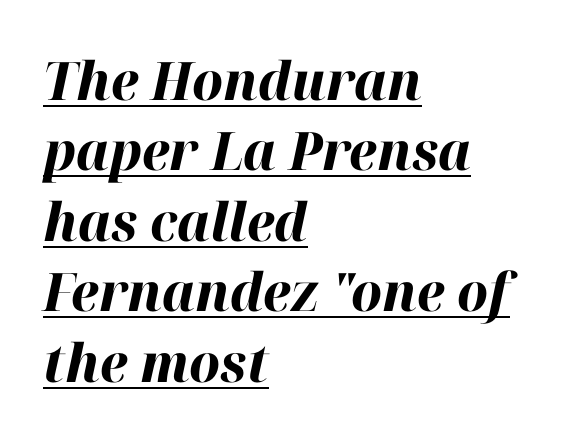
Q: Is the text bold? A: Yes.
Q: Is the text italic (slanted)? A: Yes, it leans right by about 12 degrees.
Q: Is the text underlined? A: Yes.
Q: How is the paragraph aligned? A: Left-aligned.
Q: Is the spacing between letters normal or unusually wide? A: Normal.
Q: Is the spacing between lines tight, normal or loose? A: Normal.
Q: Width (condensed, normal, or wide)? A: Normal.
Q: Stroke contrast? A: High.
Q: x-height? A: Medium.
Q: Monospaced? A: No.
